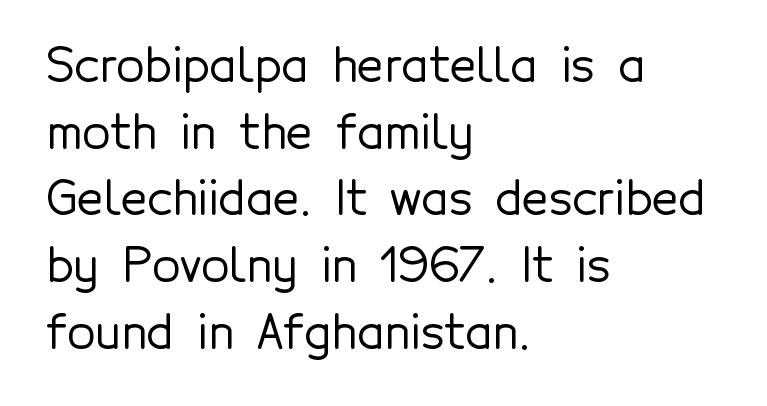
Ordinary non-slanted type is in use. Here the designer chose a conventional face with non-uniform glyph widths. The letters sit at their default tracking, neither squeezed nor spread. Typeset ragged right — the left edge is the straight one.
